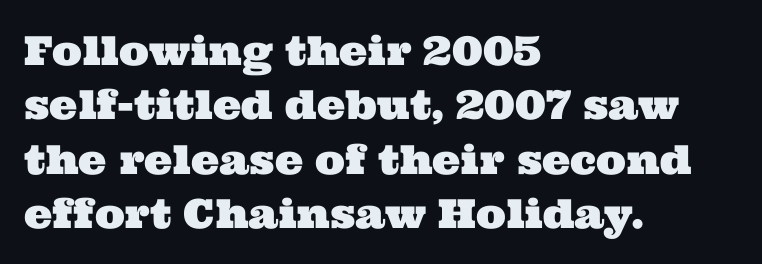
{"serif": "yes", "width": "wide", "stroke_contrast": "medium", "x_height": "medium", "monospaced": "no", "underline": "no", "align": "left", "line_spacing": "normal", "line_spacing_ratio": 1.36, "letter_spacing": "normal", "letter_spacing_em": 0.0, "glyph_px": 40}
